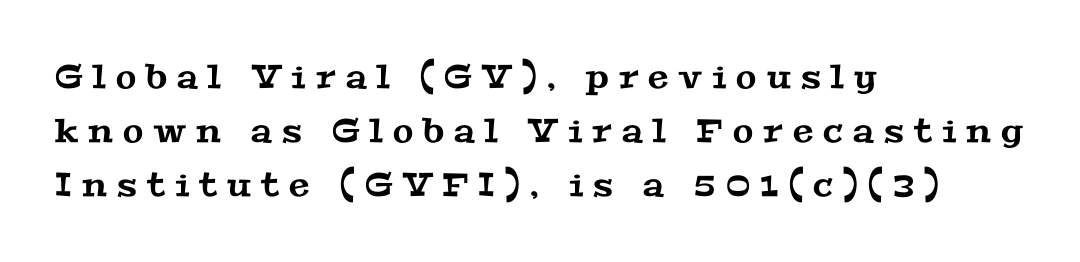
Horizontal bands of white between lines are of average thickness. The letters carry serifs — small finishing strokes at the ends of their stems. Does the copy run flush right? No — it runs flush left. Words appear elongated and porous because spacing is wide. Decoration check: the copy has no underline. Each letter keeps its own natural width here, so spacing adapts to shape.
